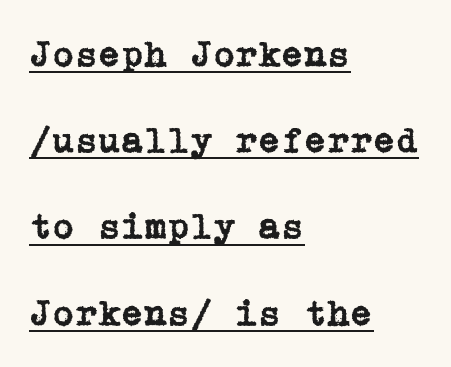
{"serif": "yes", "italic": "no", "width": "normal", "stroke_contrast": "low", "x_height": "medium", "underline": "yes", "align": "left", "line_spacing": "loose", "line_spacing_ratio": 2.33, "letter_spacing": "normal", "letter_spacing_em": 0.0, "glyph_px": 37}
